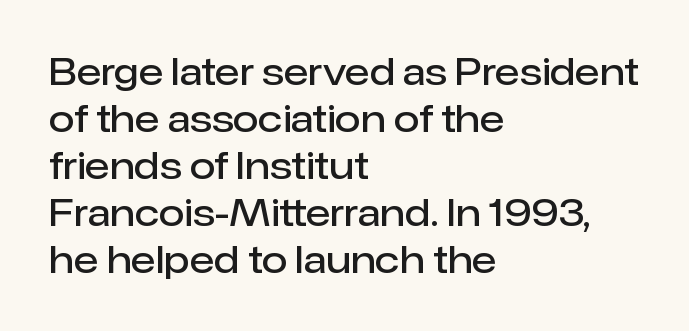
{"serif": "no", "italic": "no", "bold": "semi", "weight": "semibold", "width": "normal", "stroke_contrast": "low", "x_height": "medium", "monospaced": "no", "underline": "no", "align": "left", "line_spacing": "normal", "line_spacing_ratio": 1.27, "letter_spacing": "normal", "letter_spacing_em": 0.0, "glyph_px": 37}
